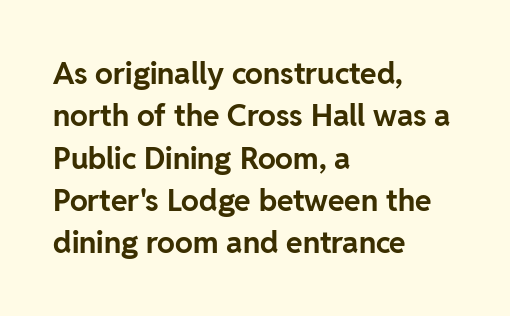
The face used here is a sans, in the tradition of grotesques and geometrics. Style check: upright. In terms of leading, this rendering sits right in the middle. The space directly below the letters is spotless. Looks like regular typesetting: each glyph gets only the width it needs.
